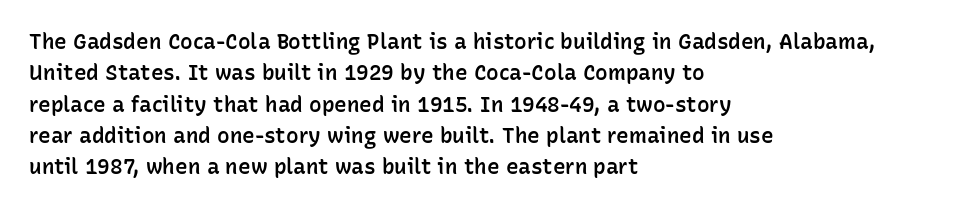
{"italic": "no", "bold": "semi", "underline": "no", "align": "left", "line_spacing": "normal", "line_spacing_ratio": 1.49, "letter_spacing": "normal", "letter_spacing_em": 0.0, "glyph_px": 21}
